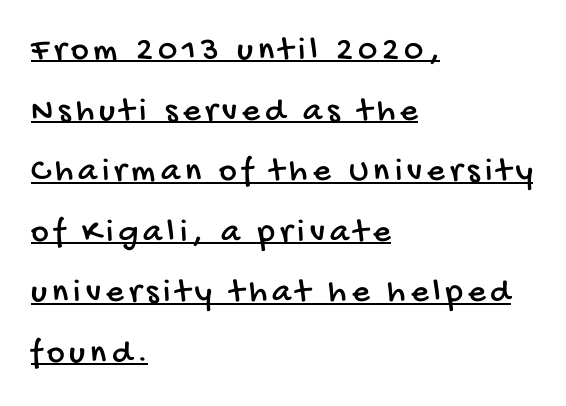
Q: Is the typeface a serif or a sans-serif typeface? A: Sans-serif.
Q: Is the text underlined? A: Yes.
Q: How is the paragraph aligned? A: Left-aligned.
Q: Width (condensed, normal, or wide)? A: Condensed.
Q: Stroke contrast? A: Low.
Q: x-height? A: Large.
Q: Monospaced? A: No.
